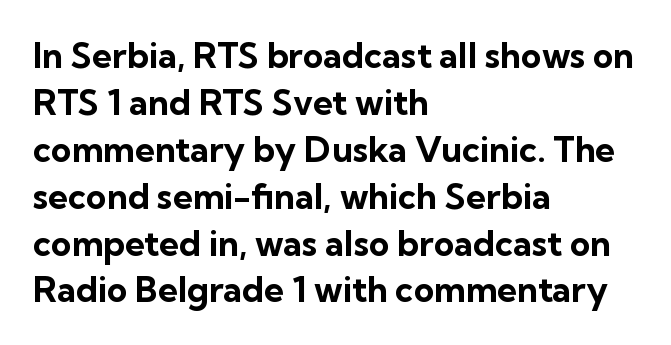
Q: Is the text bold? A: Yes.
Q: Is the text italic (slanted)? A: No, it is upright.
Q: Is the typeface a serif or a sans-serif typeface? A: Sans-serif.
Q: Is the text underlined? A: No.
Q: How is the paragraph aligned? A: Left-aligned.
Q: Is the spacing between letters normal or unusually wide? A: Normal.
Q: Is the spacing between lines tight, normal or loose? A: Normal.
Q: Width (condensed, normal, or wide)? A: Normal.
Q: Stroke contrast? A: Low.
Q: x-height? A: Medium.
Q: Monospaced? A: No.
